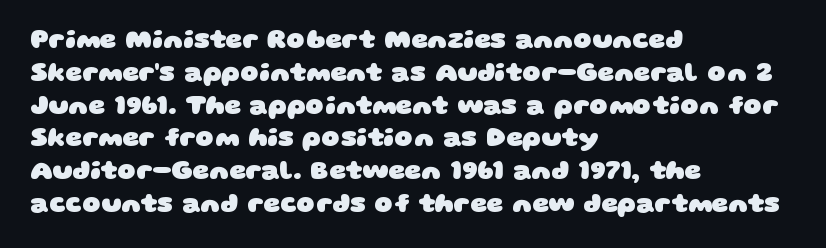
The image shows 26 px bold type; set left-aligned, normal line spacing (1.26x), normal letter spacing, not underlined.
